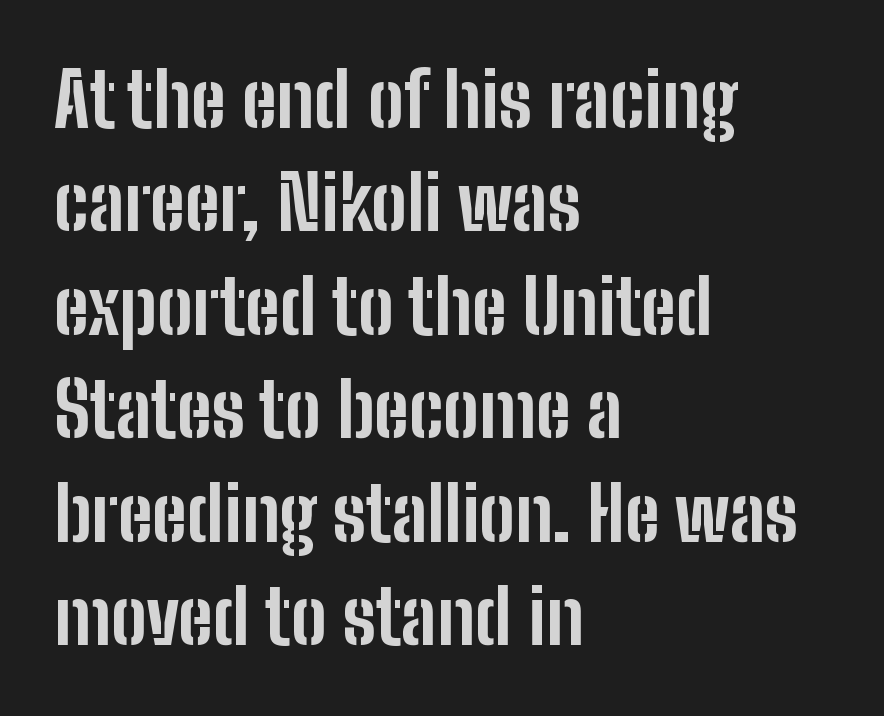
The image shows 75 px bold, condensed sans-serif type, upright; set left-aligned, normal line spacing (1.38x), normal letter spacing, not underlined; low stroke contrast and a medium x-height.
